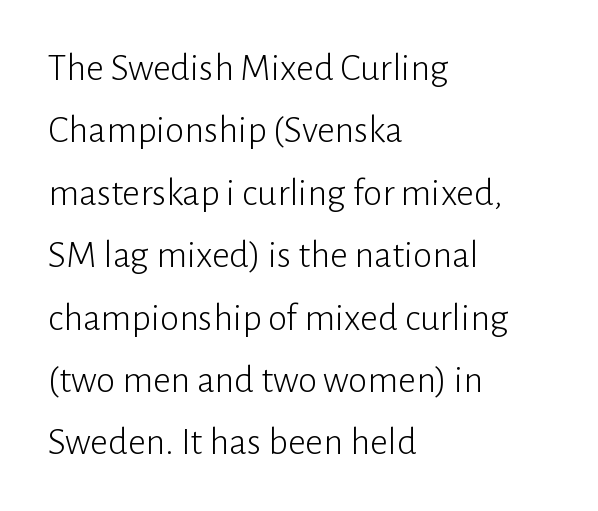
The image shows 39 px light sans-serif type, upright; set left-aligned, normal line spacing (1.6x), normal letter spacing, not underlined; low stroke contrast and a medium x-height.
